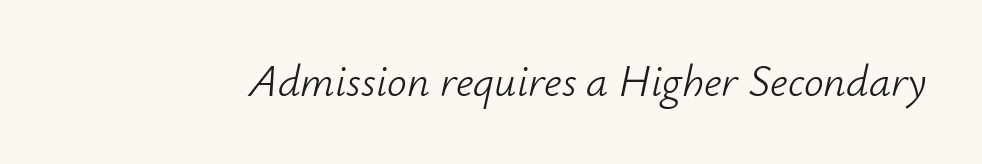
The rendering uses natural spacing where letterforms have individual widths. No letter is thick-stroked: the sample isn't bold. Underline: absent. Designer's note — italics engaged. Standard letterfit; no display-style spreading of the glyphs.
